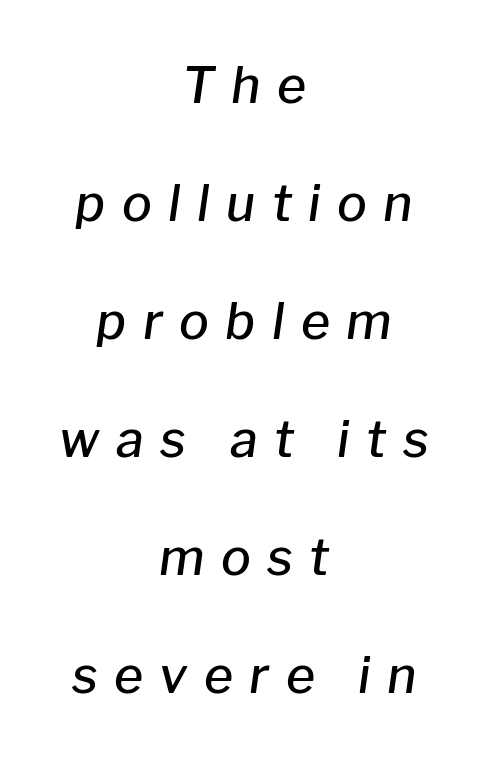
The image shows 50 px semibold type, italic (leaning right); set centered, loose line spacing (2.36x), unusually wide letter spacing (+0.33 em), not underlined; low stroke contrast and a medium x-height.
